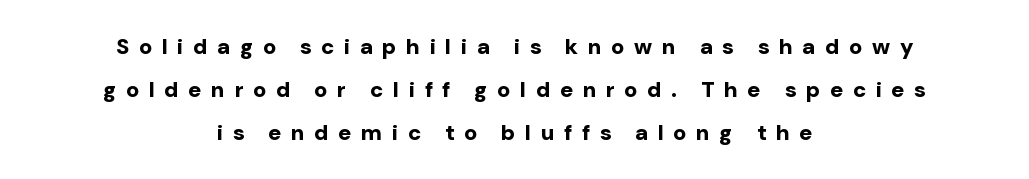
The image shows 22 px bold type, upright; set centered, loose line spacing (1.95x), unusually wide letter spacing (+0.44 em), not underlined.
